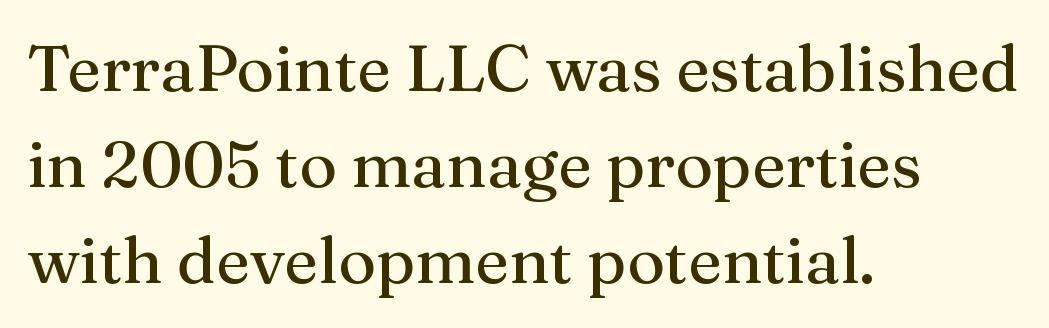
{"serif": "yes", "italic": "no", "width": "normal", "stroke_contrast": "medium", "x_height": "medium", "monospaced": "no", "underline": "no", "align": "left", "line_spacing": "normal", "line_spacing_ratio": 1.48, "letter_spacing": "normal", "letter_spacing_em": 0.0, "glyph_px": 65}
